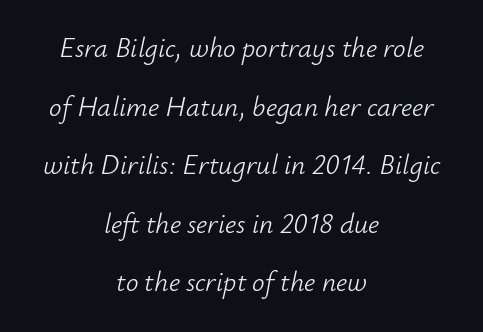
The image shows 28 px light type, italic (leaning right); set centered, loose line spacing (2.09x), normal letter spacing, not underlined; low stroke contrast and a small x-height.
